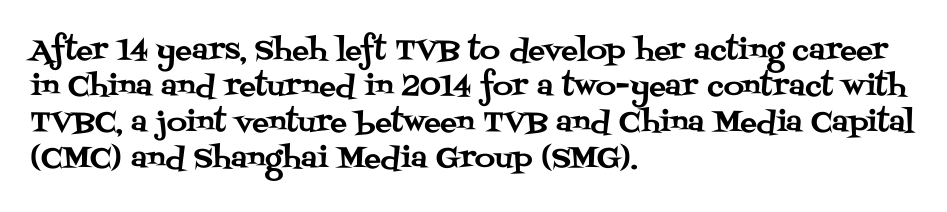
The image shows 28 px serif type, upright; set left-aligned, normal line spacing (1.29x), normal letter spacing, not underlined; medium stroke contrast and a large x-height.
